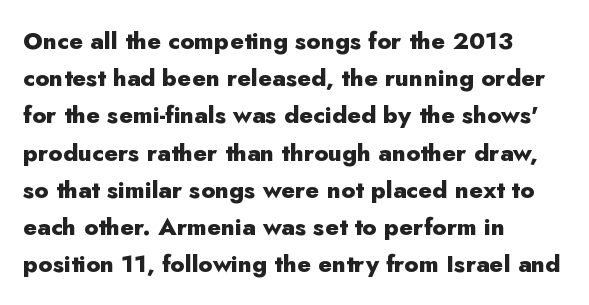
{"italic": "no", "bold": "yes", "underline": "no", "align": "left", "line_spacing": "normal", "line_spacing_ratio": 1.55, "letter_spacing": "normal", "letter_spacing_em": 0.0, "glyph_px": 24}
